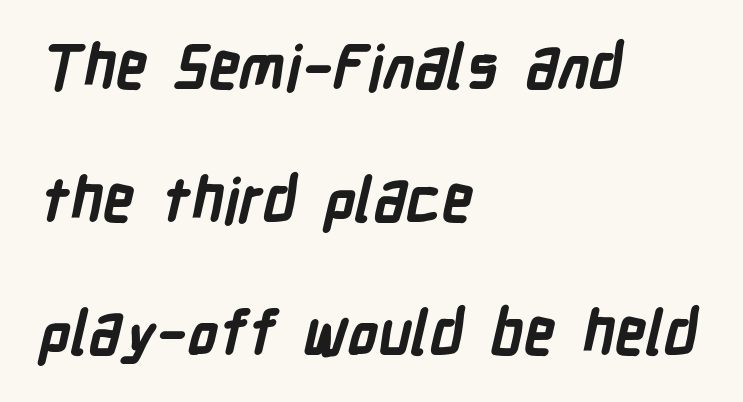
The image shows 61 px bold, condensed sans-serif type; set left-aligned, loose line spacing (2.18x), normal letter spacing, not underlined; low stroke contrast and a medium x-height.
